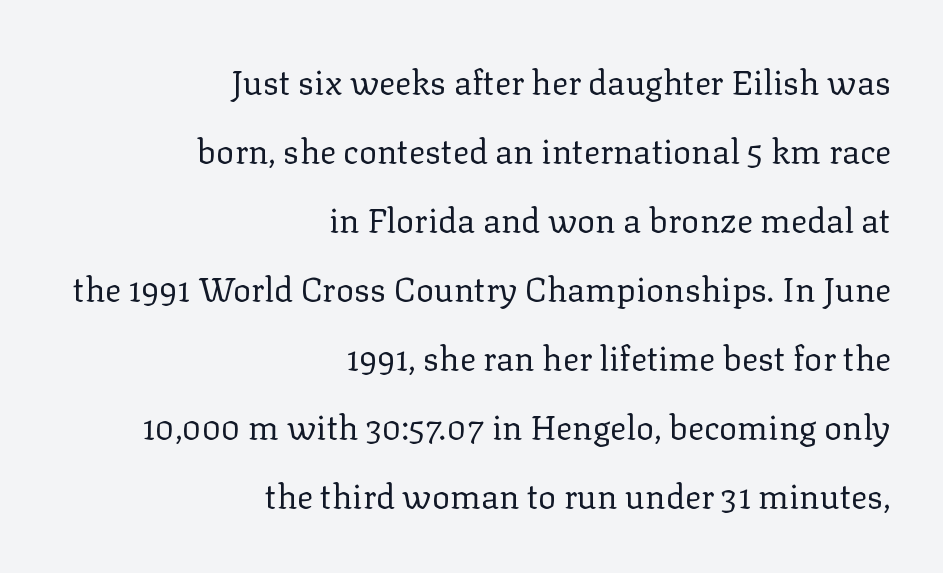
Q: Is the text bold? A: No.
Q: Is the text italic (slanted)? A: No, it is upright.
Q: Is the typeface a serif or a sans-serif typeface? A: Serif.
Q: Is the text underlined? A: No.
Q: How is the paragraph aligned? A: Right-aligned.
Q: Is the spacing between letters normal or unusually wide? A: Normal.
Q: Is the spacing between lines tight, normal or loose? A: Loose.
Q: Width (condensed, normal, or wide)? A: Normal.
Q: Stroke contrast? A: Low.
Q: x-height? A: Medium.
Q: Monospaced? A: No.
